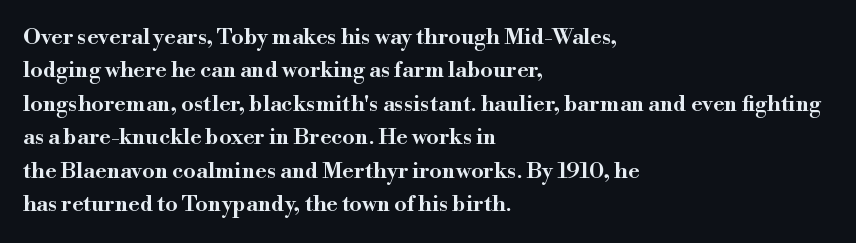
{"italic": "no", "underline": "no", "align": "left", "line_spacing": "normal", "line_spacing_ratio": 1.52, "letter_spacing": "normal", "letter_spacing_em": 0.0, "glyph_px": 22}
